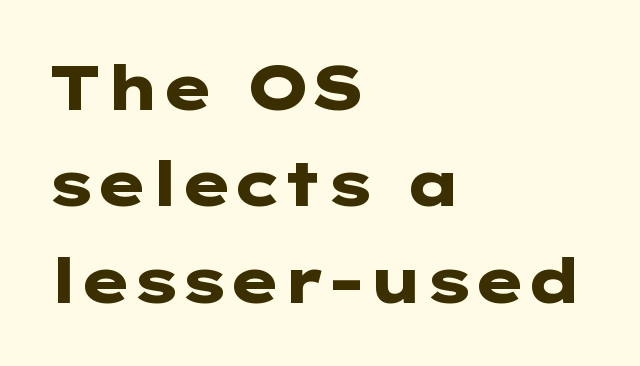
The image shows 63 px heavy, wide sans-serif type, upright; set left-aligned, normal line spacing (1.53x), normal letter spacing, not underlined; low stroke contrast and a medium x-height.
